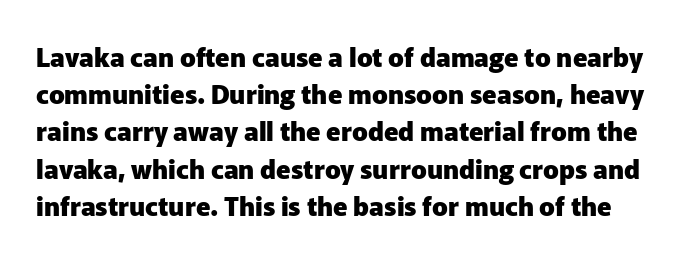
Characters remain perfectly vertical along every line. This sample uses plain, unmodified letter spacing. Lines of text with bare space underneath. If you measured baseline to baseline, you'd find a middling distance.
